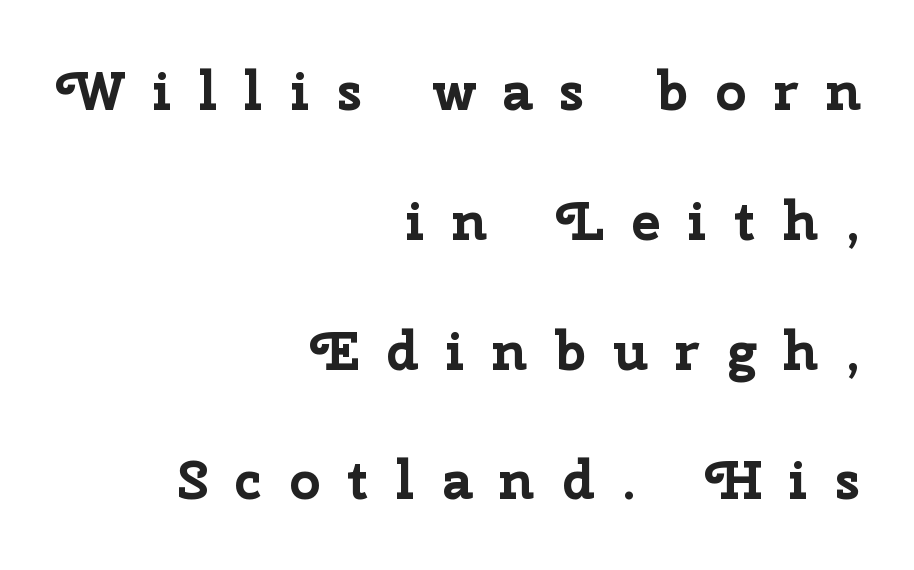
The image shows 55 px bold sans-serif type, upright; set right-aligned, loose line spacing (2.36x), unusually wide letter spacing (+0.49 em), not underlined; low stroke contrast and a medium x-height.
